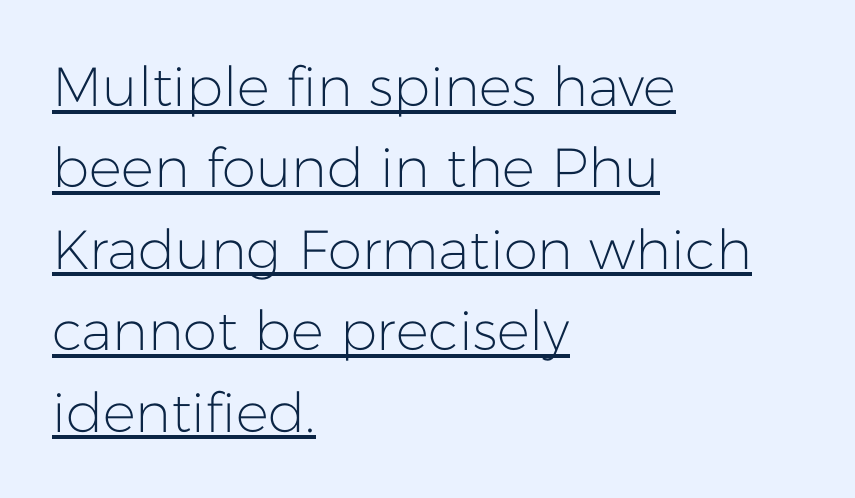
Q: Is the text bold? A: No.
Q: Is the text italic (slanted)? A: No, it is upright.
Q: Is the typeface a serif or a sans-serif typeface? A: Sans-serif.
Q: Is the text underlined? A: Yes.
Q: How is the paragraph aligned? A: Left-aligned.
Q: Is the spacing between letters normal or unusually wide? A: Normal.
Q: Is the spacing between lines tight, normal or loose? A: Normal.
Q: Width (condensed, normal, or wide)? A: Normal.
Q: Stroke contrast? A: Low.
Q: x-height? A: Medium.
Q: Monospaced? A: No.
